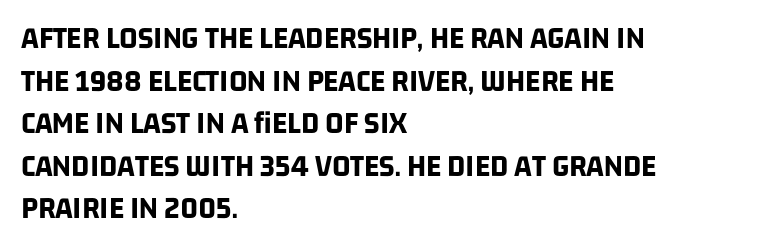
Q: Is the text bold? A: Yes.
Q: Is the typeface a serif or a sans-serif typeface? A: Sans-serif.
Q: Is the text underlined? A: No.
Q: How is the paragraph aligned? A: Left-aligned.
Q: Is the spacing between letters normal or unusually wide? A: Normal.
Q: Is the spacing between lines tight, normal or loose? A: Normal.
Q: Width (condensed, normal, or wide)? A: Condensed.
Q: Stroke contrast? A: Low.
Q: x-height? A: Large.
Q: Monospaced? A: No.
